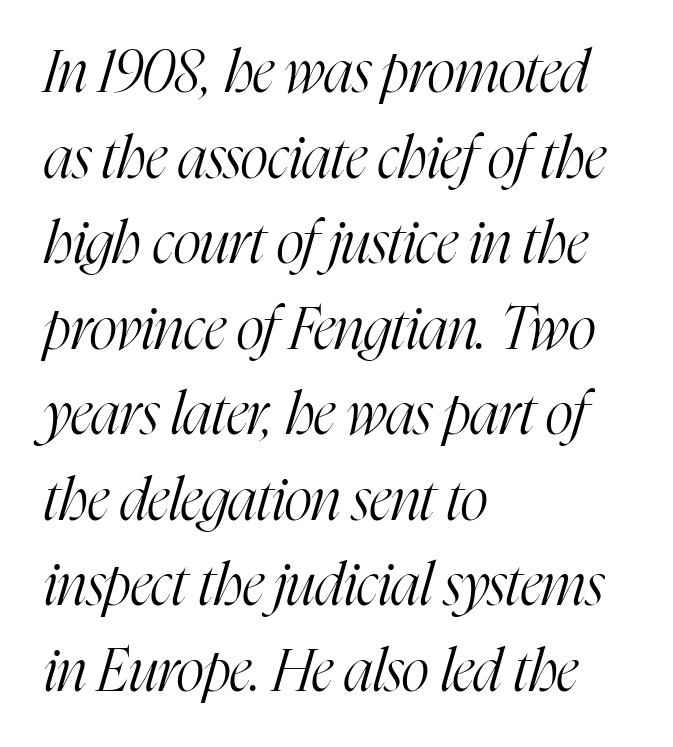
Q: Is the text bold? A: No.
Q: Is the text italic (slanted)? A: Yes, it leans right by about 16 degrees.
Q: Is the typeface a serif or a sans-serif typeface? A: Serif.
Q: Is the text underlined? A: No.
Q: How is the paragraph aligned? A: Left-aligned.
Q: Is the spacing between letters normal or unusually wide? A: Normal.
Q: Is the spacing between lines tight, normal or loose? A: Normal.
Q: Width (condensed, normal, or wide)? A: Condensed.
Q: Stroke contrast? A: High.
Q: x-height? A: Medium.
Q: Monospaced? A: No.
